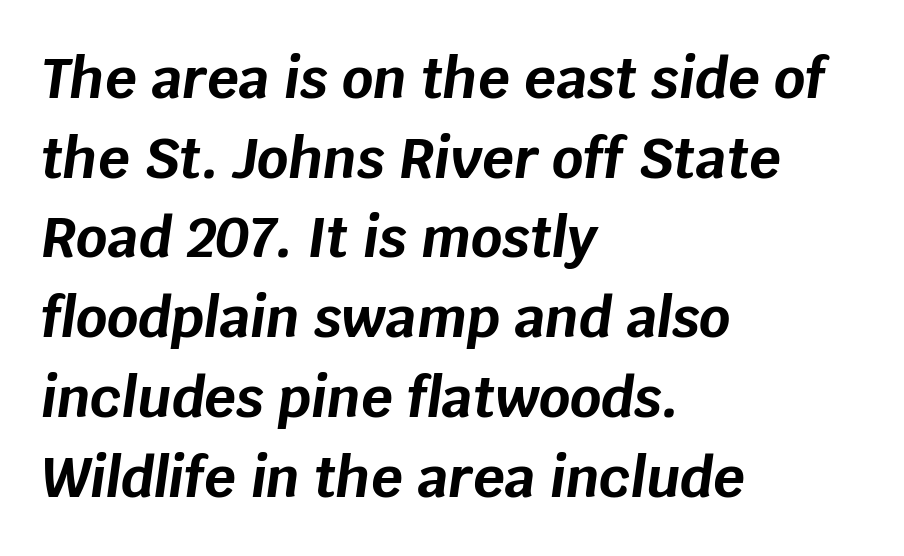
The image shows 55 px bold type, italic (leaning right); set left-aligned, normal line spacing (1.45x), normal letter spacing, not underlined; low stroke contrast and a large x-height.
